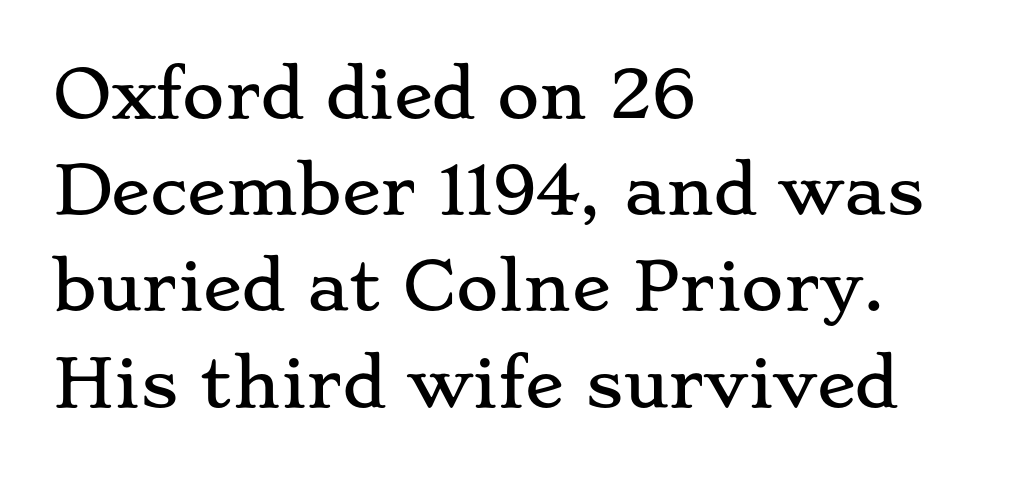
The space beneath each line is pristine and unruled. A typesetter would mark this as roman, not italic. Here the designer chose a conventional face with non-uniform glyph widths. Teacher's note: observe the even left margin — that is flush-left alignment.
